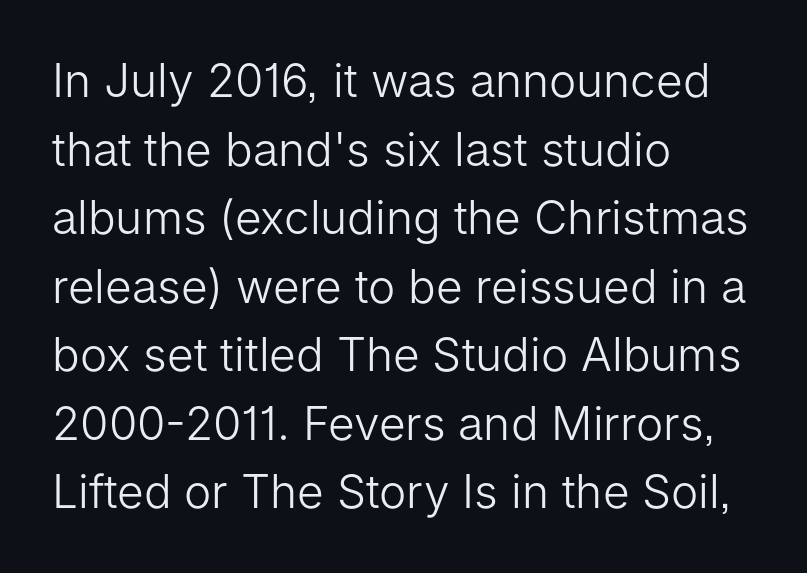
Q: Is the text bold? A: No.
Q: Is the text italic (slanted)? A: No, it is upright.
Q: Is the typeface a serif or a sans-serif typeface? A: Sans-serif.
Q: Is the text underlined? A: No.
Q: How is the paragraph aligned? A: Left-aligned.
Q: Is the spacing between letters normal or unusually wide? A: Normal.
Q: Is the spacing between lines tight, normal or loose? A: Normal.
Q: Width (condensed, normal, or wide)? A: Normal.
Q: Stroke contrast? A: Low.
Q: x-height? A: Medium.
Q: Monospaced? A: No.
